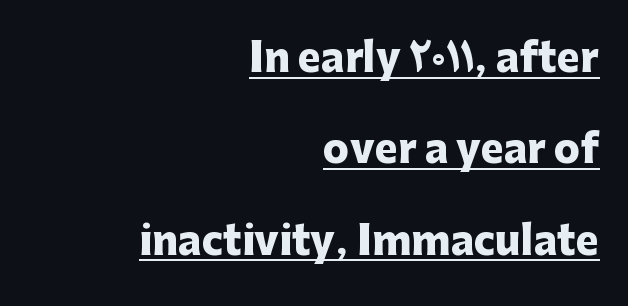
{"serif": "no", "italic": "no", "bold": "yes", "weight": "heavy", "width": "normal", "stroke_contrast": "low", "x_height": "medium", "monospaced": "no", "underline": "yes", "align": "right", "line_spacing": "loose", "line_spacing_ratio": 2.34, "letter_spacing": "normal", "letter_spacing_em": 0.0, "glyph_px": 39}
